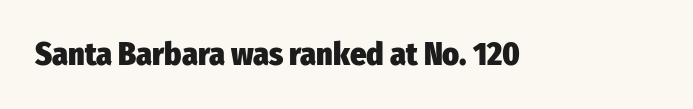
The image shows 32 px heavy, condensed sans-serif type, upright; set normal letter spacing, not underlined; low stroke contrast and a medium x-height.
